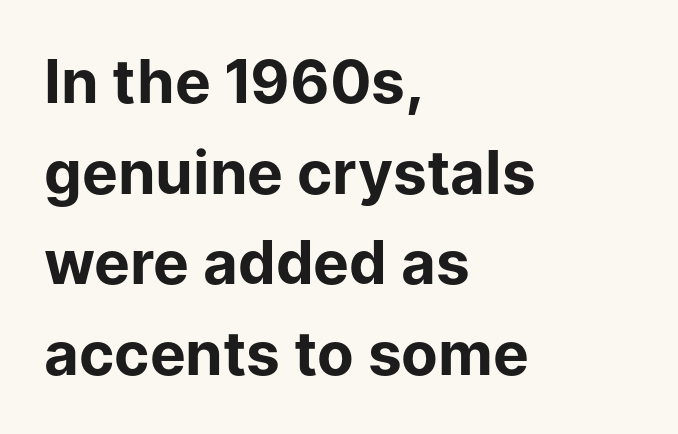
Q: Is the text bold? A: Yes.
Q: Is the text italic (slanted)? A: No, it is upright.
Q: Is the typeface a serif or a sans-serif typeface? A: Sans-serif.
Q: Is the text underlined? A: No.
Q: How is the paragraph aligned? A: Left-aligned.
Q: Is the spacing between letters normal or unusually wide? A: Normal.
Q: Is the spacing between lines tight, normal or loose? A: Normal.
Q: Width (condensed, normal, or wide)? A: Normal.
Q: Stroke contrast? A: Low.
Q: x-height? A: Medium.
Q: Monospaced? A: No.
